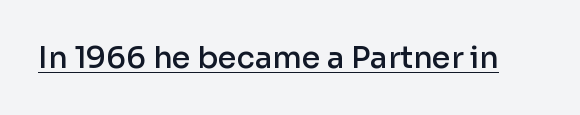
{"serif": "no", "italic": "no", "bold": "semi", "weight": "semibold", "width": "normal", "stroke_contrast": "low", "x_height": "medium", "monospaced": "no", "underline": "yes", "letter_spacing": "normal", "letter_spacing_em": 0.0, "glyph_px": 30}
